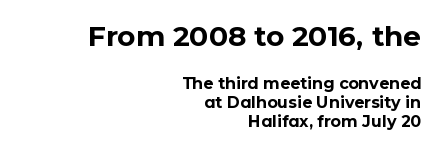
{"serif": "no", "italic": "no", "bold": "yes", "weight": "bold", "width": "normal", "stroke_contrast": "low", "x_height": "medium", "monospaced": "no", "underline": "no", "align": "right", "line_spacing_ratio": 1.17, "letter_spacing": "normal", "letter_spacing_em": 0.0, "larger_block": "first", "size_ratio": 1.75, "glyph_px": 28}
